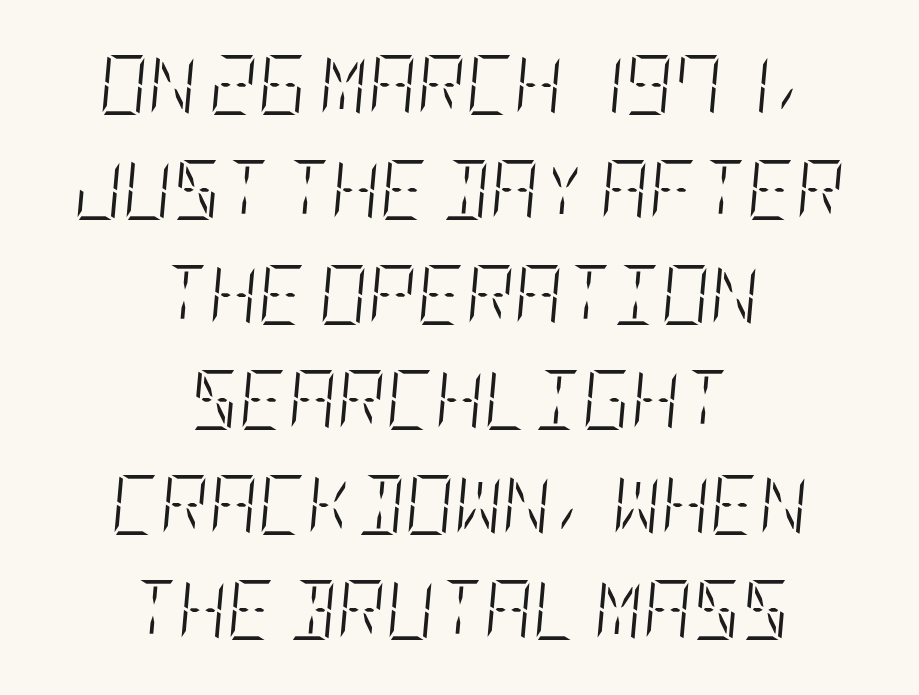
The space beneath each line is pristine and unruled. If you drew a line through each stem, it would be angled. Honestly, the letter spacing is just normal — you wouldn't notice it. Is the stroke heavy? The answer is a plain regular-or-lighter.
